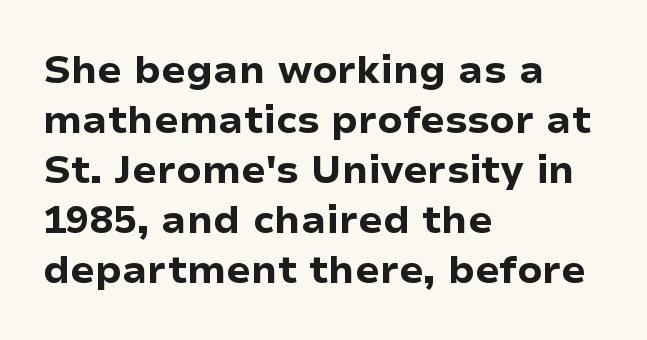
Q: Is the text bold? A: Yes.
Q: Is the text italic (slanted)? A: No, it is upright.
Q: Is the typeface a serif or a sans-serif typeface? A: Sans-serif.
Q: Is the text underlined? A: No.
Q: How is the paragraph aligned? A: Left-aligned.
Q: Is the spacing between letters normal or unusually wide? A: Normal.
Q: Is the spacing between lines tight, normal or loose? A: Normal.
Q: Width (condensed, normal, or wide)? A: Normal.
Q: Stroke contrast? A: Low.
Q: x-height? A: Medium.
Q: Monospaced? A: No.
